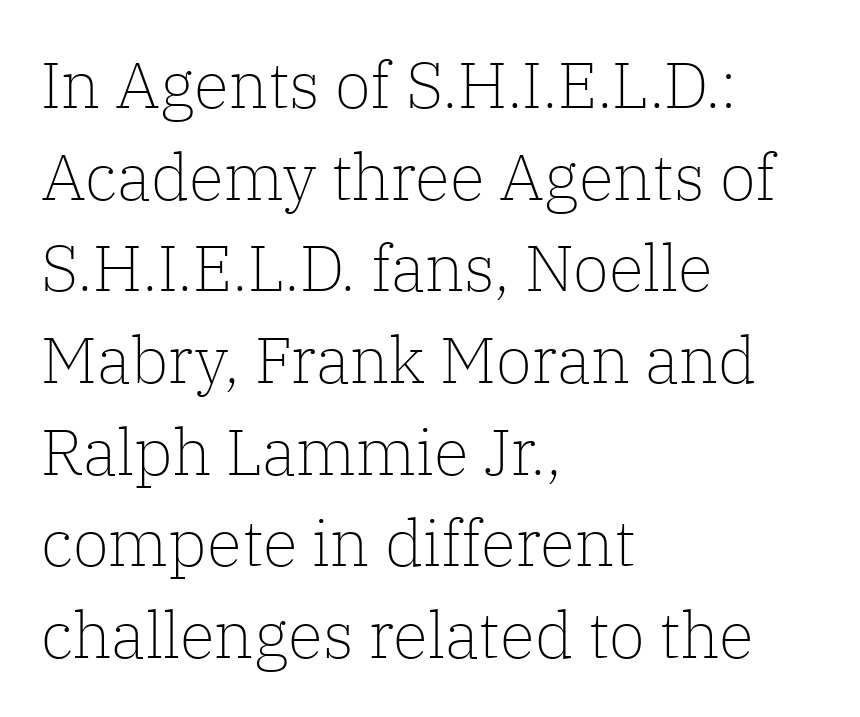
Q: Is the text bold? A: No.
Q: Is the text italic (slanted)? A: No, it is upright.
Q: Is the typeface a serif or a sans-serif typeface? A: Serif.
Q: Is the text underlined? A: No.
Q: How is the paragraph aligned? A: Left-aligned.
Q: Is the spacing between letters normal or unusually wide? A: Normal.
Q: Is the spacing between lines tight, normal or loose? A: Normal.
Q: Width (condensed, normal, or wide)? A: Normal.
Q: Stroke contrast? A: Low.
Q: x-height? A: Medium.
Q: Monospaced? A: No.
